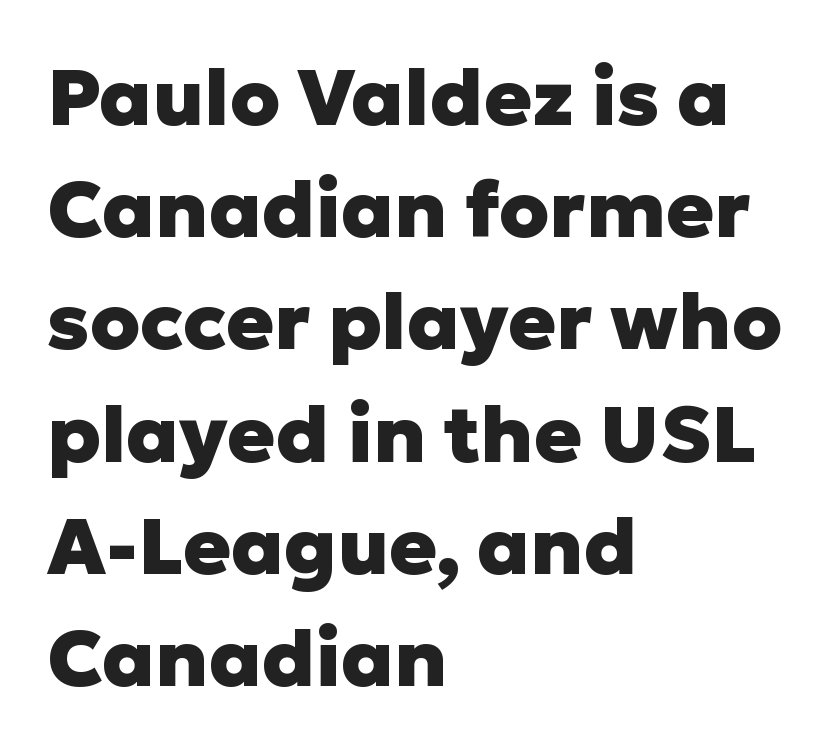
{"serif": "no", "italic": "no", "bold": "yes", "weight": "heavy", "width": "normal", "stroke_contrast": "low", "x_height": "medium", "monospaced": "no", "underline": "no", "align": "left", "line_spacing": "normal", "line_spacing_ratio": 1.42, "letter_spacing": "normal", "letter_spacing_em": 0.0, "glyph_px": 79}
